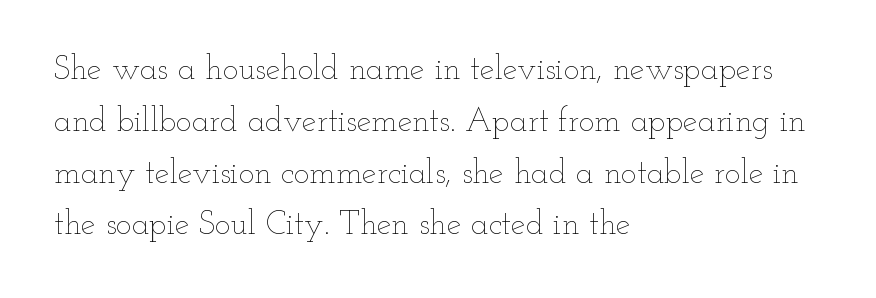
Q: Is the text bold? A: No.
Q: Is the text italic (slanted)? A: No, it is upright.
Q: Is the text underlined? A: No.
Q: How is the paragraph aligned? A: Left-aligned.
Q: Is the spacing between letters normal or unusually wide? A: Normal.
Q: Is the spacing between lines tight, normal or loose? A: Normal.
Q: Width (condensed, normal, or wide)? A: Wide.
Q: Stroke contrast? A: Low.
Q: x-height? A: Small.
Q: Monospaced? A: No.
